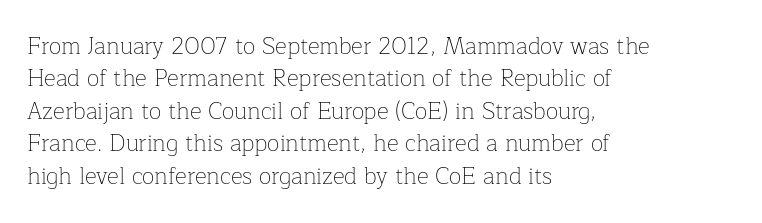
Q: Is the text bold? A: No.
Q: Is the text italic (slanted)? A: No, it is upright.
Q: Is the text underlined? A: No.
Q: How is the paragraph aligned? A: Left-aligned.
Q: Is the spacing between letters normal or unusually wide? A: Normal.
Q: Is the spacing between lines tight, normal or loose? A: Normal.
